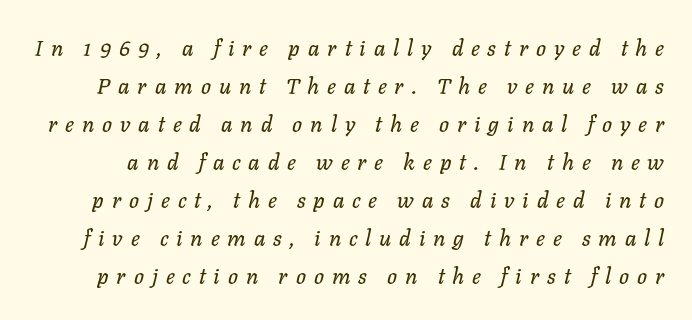
{"italic": "yes", "lean": "right", "slant_degrees": 11, "underline": "no", "line_spacing_ratio": 1.73, "letter_spacing": "wide", "letter_spacing_em": 0.36, "glyph_px": 22}
